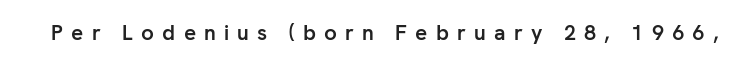
The image shows 21 px bold type, upright; set unusually wide letter spacing (+0.39 em), not underlined.
